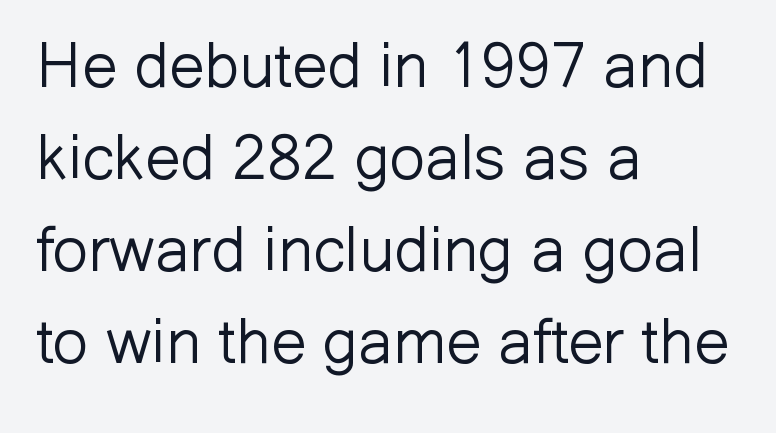
{"serif": "no", "italic": "no", "bold": "no", "weight": "light", "width": "normal", "stroke_contrast": "low", "x_height": "medium", "monospaced": "no", "underline": "no", "align": "left", "line_spacing": "normal", "line_spacing_ratio": 1.46, "letter_spacing": "normal", "letter_spacing_em": 0.0, "glyph_px": 63}
